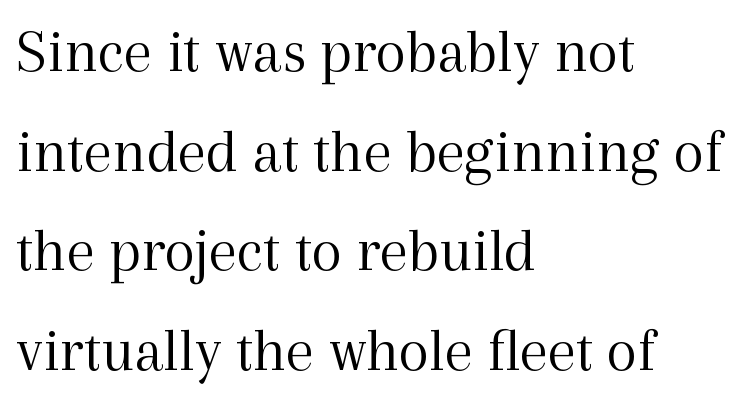
The image shows 63 px light serif type, upright; set left-aligned, normal line spacing (1.58x), normal letter spacing, not underlined; a medium x-height.
